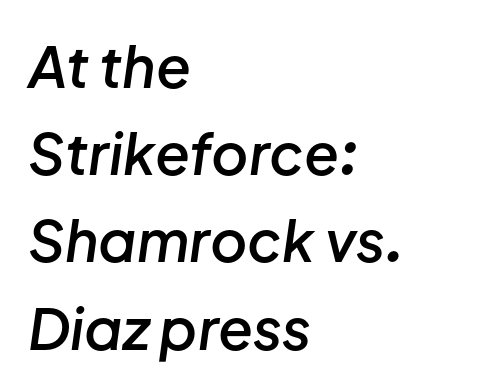
{"italic": "yes", "lean": "right", "slant_degrees": 8, "bold": "semi", "weight": "semibold", "width": "normal", "stroke_contrast": "low", "x_height": "medium", "monospaced": "no", "underline": "no", "align": "left", "line_spacing": "normal", "line_spacing_ratio": 1.53, "letter_spacing": "normal", "letter_spacing_em": 0.0, "glyph_px": 57}
